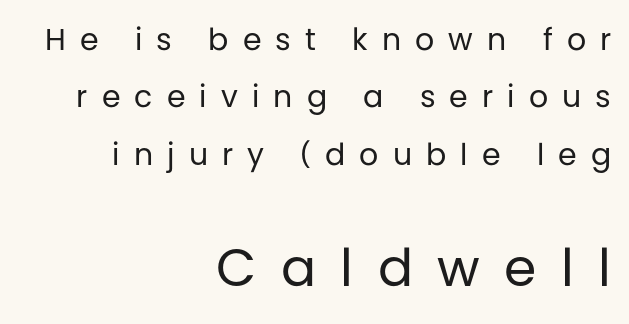
This block would shrink considerably if given ordinary leading; it's expanded now. In CSS terms this would be text-align: right. Bold? No — there's no thickening of the strokes. Serif or sans? Sans — the stroke terminals are bare. Scale increases going downward across the two blocks. A typesetter would call this proportional, since set widths differ per character.
